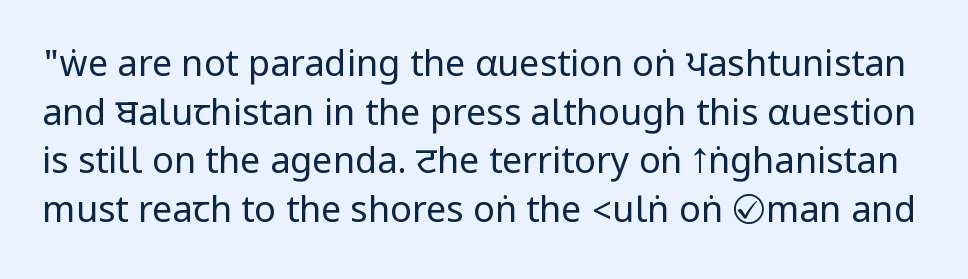
{"serif": "no", "italic": "no", "bold": "no", "weight": "regular", "width": "condensed", "stroke_contrast": "low", "underline": "no", "line_spacing": "normal", "line_spacing_ratio": 1.35, "letter_spacing": "normal", "letter_spacing_em": 0.0, "glyph_px": 36}
